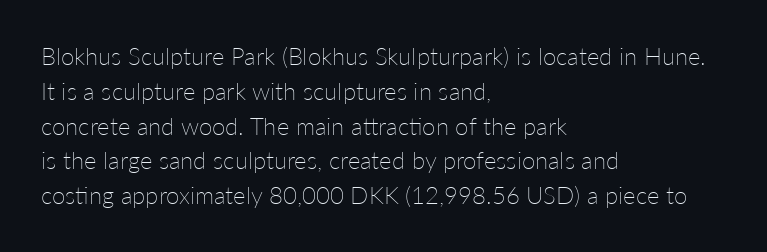
Q: Is the text bold? A: No.
Q: Is the text italic (slanted)? A: No, it is upright.
Q: Is the text underlined? A: No.
Q: How is the paragraph aligned? A: Left-aligned.
Q: Is the spacing between letters normal or unusually wide? A: Normal.
Q: Is the spacing between lines tight, normal or loose? A: Normal.
